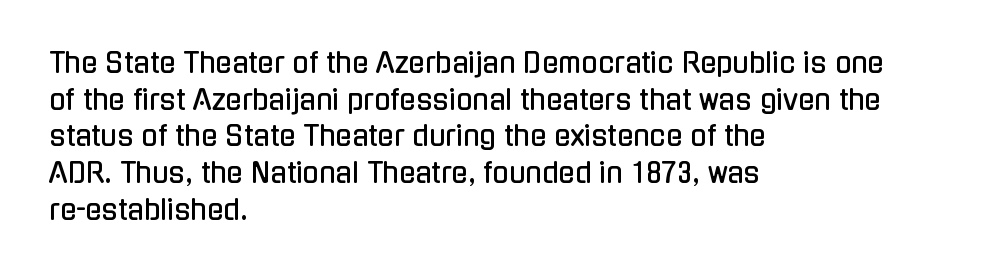
Q: Is the text italic (slanted)? A: No, it is upright.
Q: Is the text underlined? A: No.
Q: How is the paragraph aligned? A: Left-aligned.
Q: Is the spacing between letters normal or unusually wide? A: Normal.
Q: Is the spacing between lines tight, normal or loose? A: Normal.
